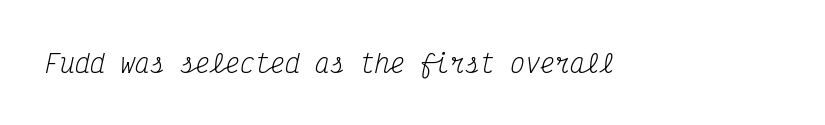
A quiet, ordinary-to-light weight characterises the typeface. A typesetter would call this zero additional tracking. The typography opts for an oblique posture over an upright one. Beneath every word, the page is bare.
